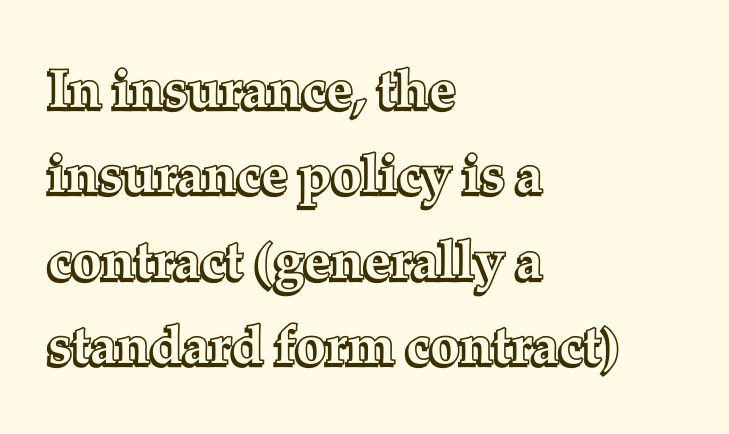
Q: Is the text italic (slanted)? A: No, it is upright.
Q: Is the text underlined? A: No.
Q: How is the paragraph aligned? A: Left-aligned.
Q: Is the spacing between letters normal or unusually wide? A: Normal.
Q: Is the spacing between lines tight, normal or loose? A: Normal.
Q: Width (condensed, normal, or wide)? A: Normal.
Q: x-height? A: Medium.
Q: Monospaced? A: No.
